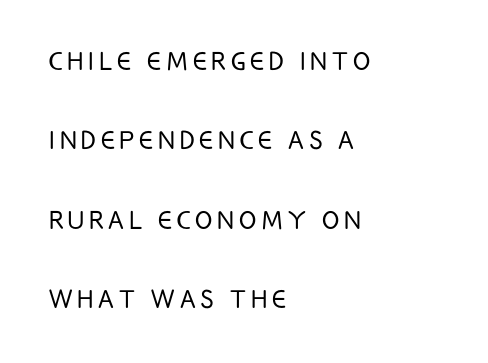
Is this a fixed-width face? No — the glyphs have proportional, varying widths. If you drew a ruler down the left edge, every line would touch it. Decoration check: the copy has no underline. Leading: increased. A roman cut, with each character standing at attention. The typesetting does not lean heavy: it is not bold.
